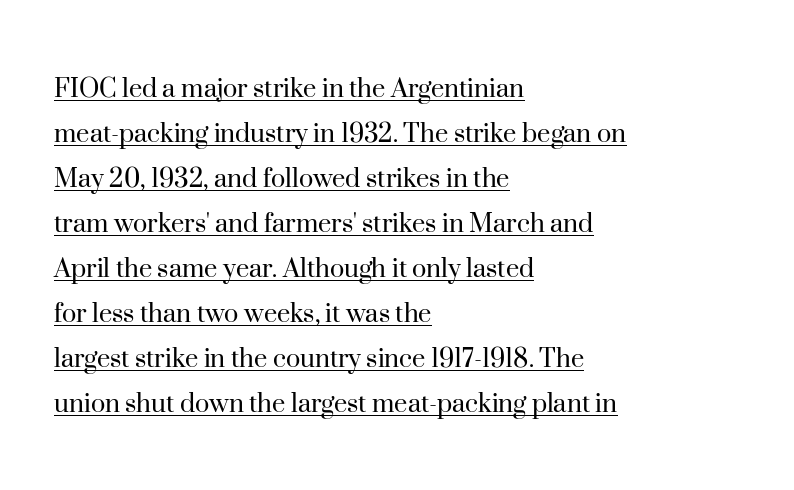
The image shows 30 px regular-weight serif type, upright; set left-aligned, normal line spacing (1.5x), normal letter spacing, underlined; high stroke contrast and a small x-height.
